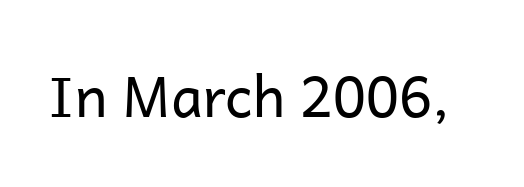
Q: Is the text bold? A: No.
Q: Is the text italic (slanted)? A: No, it is upright.
Q: Is the typeface a serif or a sans-serif typeface? A: Sans-serif.
Q: Is the text underlined? A: No.
Q: Is the spacing between letters normal or unusually wide? A: Normal.
Q: Width (condensed, normal, or wide)? A: Normal.
Q: Stroke contrast? A: Low.
Q: x-height? A: Medium.
Q: Monospaced? A: No.
